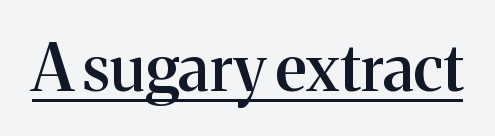
{"serif": "yes", "italic": "no", "bold": "semi", "weight": "semibold", "width": "normal", "stroke_contrast": "medium", "x_height": "medium", "monospaced": "no", "underline": "yes", "letter_spacing": "normal", "letter_spacing_em": 0.0, "glyph_px": 65}
